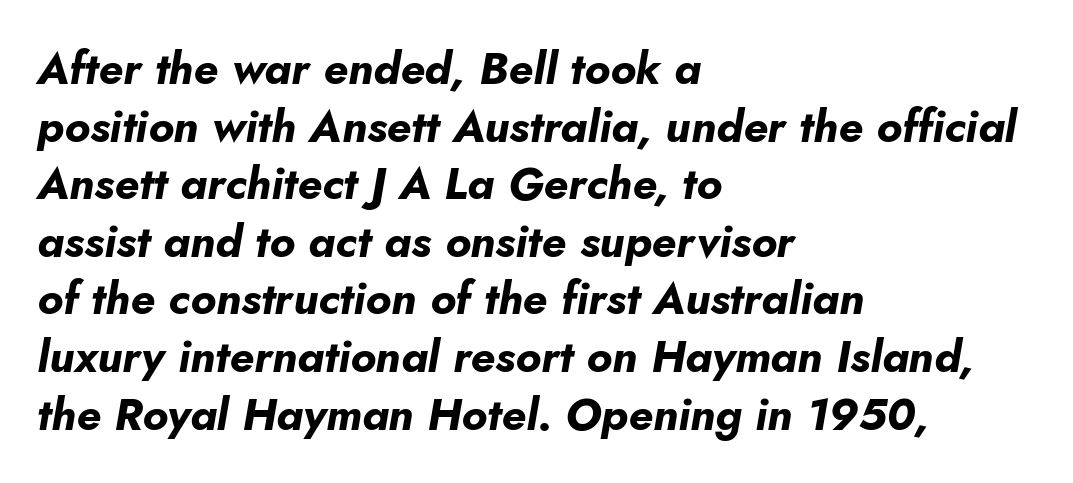
A student would call this left alignment; a typographer would say flush left, rag right. This is oblique type, the kind used for emphasis or titles. The block of text has a typical density, with ordinary space between rows. The rendering uses natural spacing where letterforms have individual widths.
